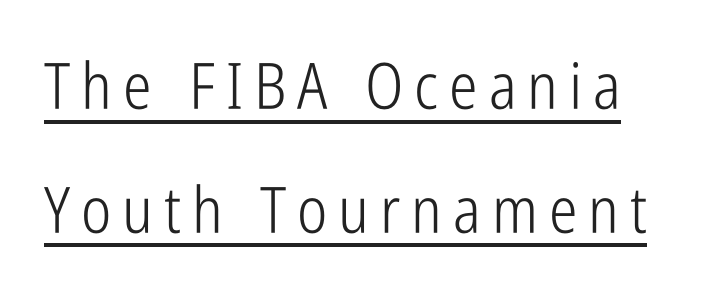
Q: Is the text bold? A: No.
Q: Is the text italic (slanted)? A: No, it is upright.
Q: Is the typeface a serif or a sans-serif typeface? A: Sans-serif.
Q: Is the text underlined? A: Yes.
Q: Is the spacing between lines tight, normal or loose? A: Loose.
Q: Width (condensed, normal, or wide)? A: Condensed.
Q: Stroke contrast? A: Low.
Q: x-height? A: Medium.
Q: Monospaced? A: No.
